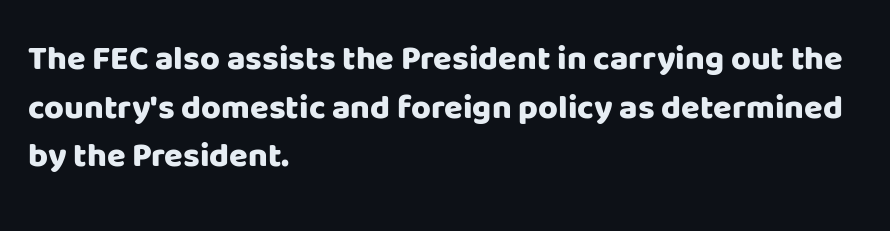
Q: Is the text bold? A: Yes.
Q: Is the text italic (slanted)? A: No, it is upright.
Q: Is the typeface a serif or a sans-serif typeface? A: Sans-serif.
Q: Is the text underlined? A: No.
Q: How is the paragraph aligned? A: Left-aligned.
Q: Is the spacing between letters normal or unusually wide? A: Normal.
Q: Is the spacing between lines tight, normal or loose? A: Normal.
Q: Width (condensed, normal, or wide)? A: Normal.
Q: Stroke contrast? A: Low.
Q: x-height? A: Large.
Q: Monospaced? A: No.
